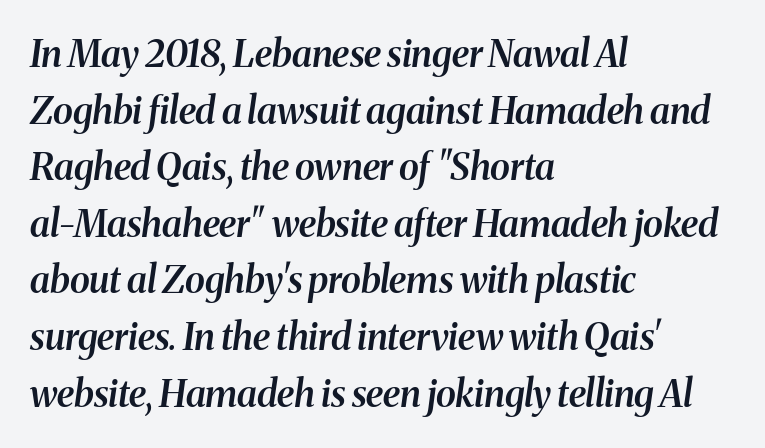
Q: Is the text bold? A: Semi-bold.
Q: Is the text italic (slanted)? A: Yes, it leans right by about 8 degrees.
Q: Is the typeface a serif or a sans-serif typeface? A: Serif.
Q: Is the text underlined? A: No.
Q: How is the paragraph aligned? A: Left-aligned.
Q: Is the spacing between letters normal or unusually wide? A: Normal.
Q: Is the spacing between lines tight, normal or loose? A: Normal.
Q: Width (condensed, normal, or wide)? A: Normal.
Q: Stroke contrast? A: Medium.
Q: x-height? A: Medium.
Q: Monospaced? A: No.
